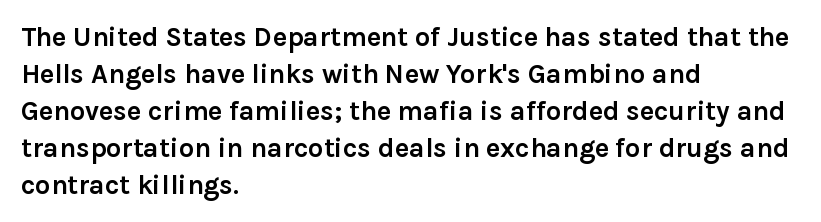
Q: Is the text bold? A: Yes.
Q: Is the text italic (slanted)? A: No, it is upright.
Q: Is the text underlined? A: No.
Q: How is the paragraph aligned? A: Left-aligned.
Q: Is the spacing between letters normal or unusually wide? A: Normal.
Q: Is the spacing between lines tight, normal or loose? A: Normal.
